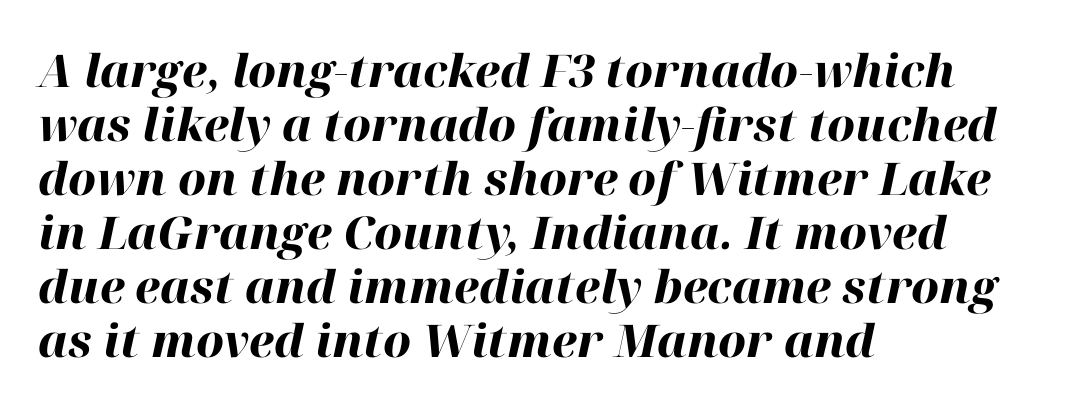
The image shows 45 px heavy type, italic (leaning right); set left-aligned, line spacing 1.2x, normal letter spacing, not underlined; high stroke contrast and a medium x-height.
